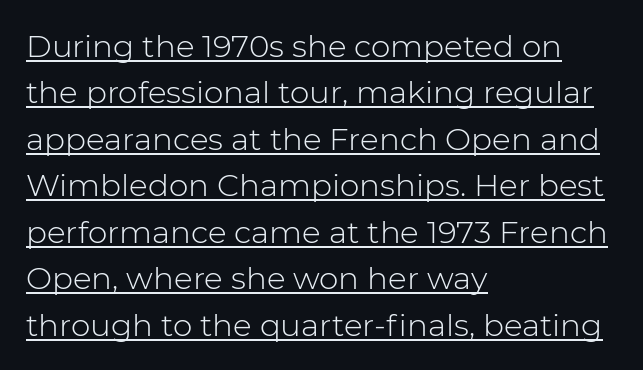
Q: Is the text bold? A: No.
Q: Is the text italic (slanted)? A: No, it is upright.
Q: Is the typeface a serif or a sans-serif typeface? A: Sans-serif.
Q: Is the text underlined? A: Yes.
Q: How is the paragraph aligned? A: Left-aligned.
Q: Is the spacing between letters normal or unusually wide? A: Normal.
Q: Is the spacing between lines tight, normal or loose? A: Normal.
Q: Width (condensed, normal, or wide)? A: Normal.
Q: Stroke contrast? A: Low.
Q: x-height? A: Medium.
Q: Monospaced? A: No.
